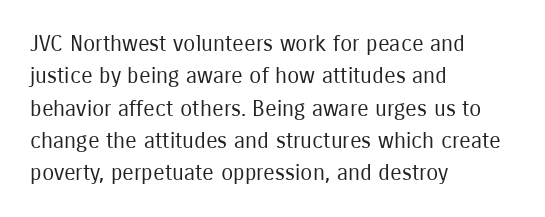
Q: Is the text bold? A: No.
Q: Is the text italic (slanted)? A: No, it is upright.
Q: Is the text underlined? A: No.
Q: How is the paragraph aligned? A: Left-aligned.
Q: Is the spacing between letters normal or unusually wide? A: Normal.
Q: Is the spacing between lines tight, normal or loose? A: Normal.
